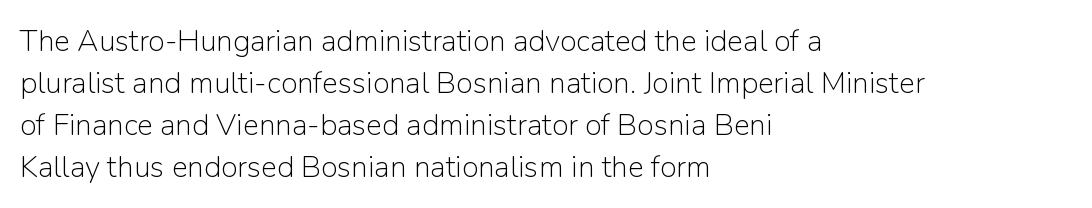
The image shows 30 px light sans-serif type, upright; set left-aligned, normal line spacing (1.4x), normal letter spacing, not underlined; low stroke contrast and a medium x-height.
